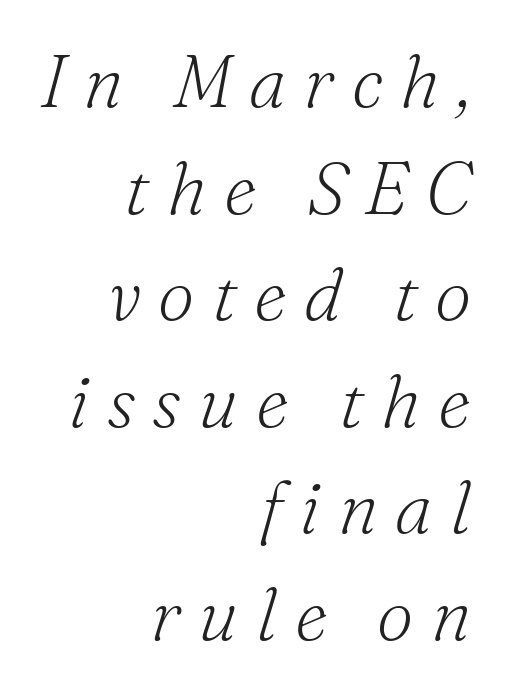
Q: Is the text bold? A: No.
Q: Is the text italic (slanted)? A: Yes, it leans right by about 16 degrees.
Q: Is the typeface a serif or a sans-serif typeface? A: Serif.
Q: Is the text underlined? A: No.
Q: How is the paragraph aligned? A: Right-aligned.
Q: Is the spacing between letters normal or unusually wide? A: Unusually wide.
Q: Is the spacing between lines tight, normal or loose? A: Normal.
Q: Width (condensed, normal, or wide)? A: Normal.
Q: Stroke contrast? A: Medium.
Q: x-height? A: Small.
Q: Monospaced? A: No.
